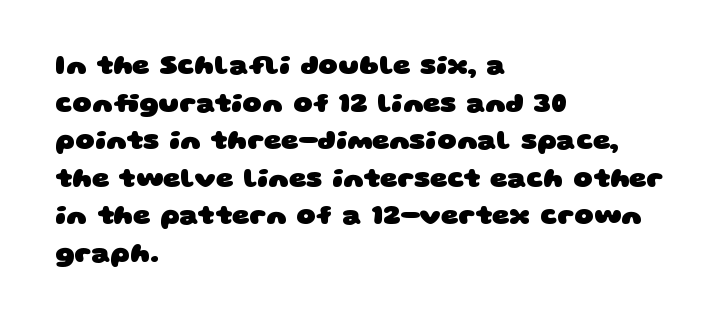
Q: Is the text bold? A: Yes.
Q: Is the text underlined? A: No.
Q: How is the paragraph aligned? A: Left-aligned.
Q: Is the spacing between letters normal or unusually wide? A: Normal.
Q: Is the spacing between lines tight, normal or loose? A: Normal.
